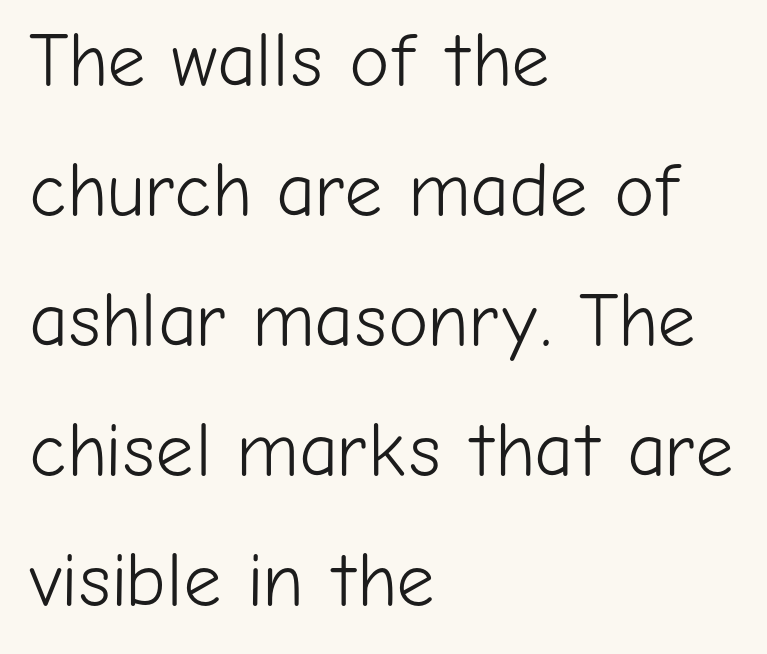
The image shows 76 px light sans-serif type, upright; set left-aligned, line spacing 1.71x, normal letter spacing, not underlined; low stroke contrast and a medium x-height.
